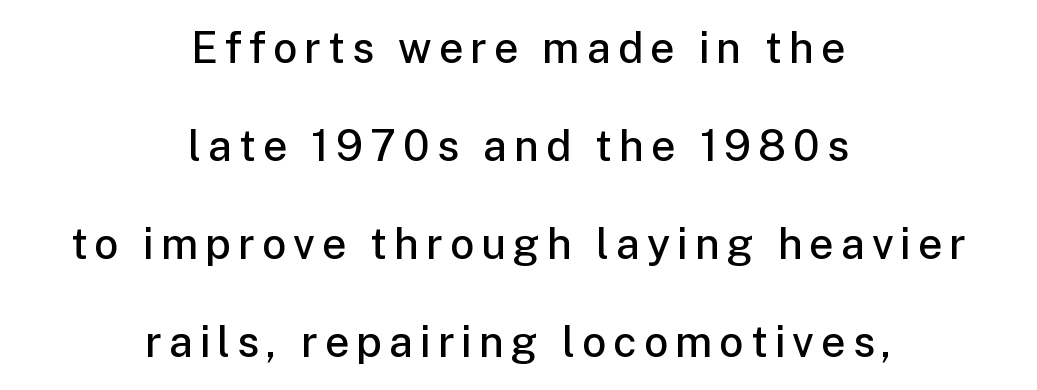
Q: Is the text bold? A: Semi-bold.
Q: Is the text italic (slanted)? A: No, it is upright.
Q: Is the typeface a serif or a sans-serif typeface? A: Sans-serif.
Q: Is the text underlined? A: No.
Q: How is the paragraph aligned? A: Centered.
Q: Is the spacing between lines tight, normal or loose? A: Loose.
Q: Width (condensed, normal, or wide)? A: Normal.
Q: Stroke contrast? A: Low.
Q: x-height? A: Medium.
Q: Monospaced? A: No.
